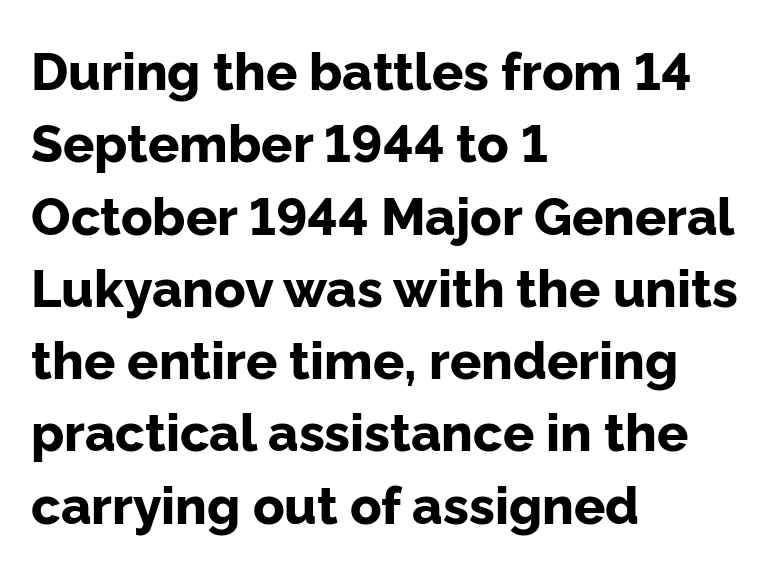
{"serif": "no", "italic": "no", "bold": "yes", "weight": "bold", "width": "normal", "stroke_contrast": "low", "x_height": "medium", "monospaced": "no", "underline": "no", "align": "left", "line_spacing": "normal", "line_spacing_ratio": 1.39, "letter_spacing": "normal", "letter_spacing_em": 0.0, "glyph_px": 52}
